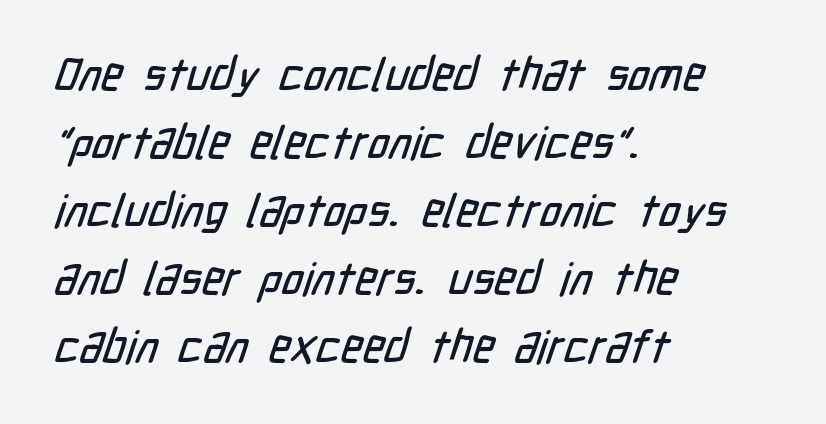
{"serif": "no", "width": "condensed", "stroke_contrast": "low", "x_height": "medium", "monospaced": "no", "underline": "no", "align": "left", "line_spacing": "normal", "line_spacing_ratio": 1.48, "letter_spacing": "normal", "letter_spacing_em": 0.0, "glyph_px": 46}
